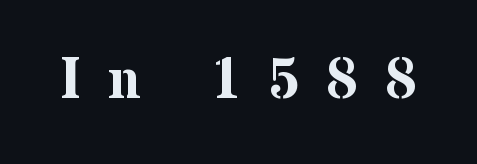
Q: Is the text bold? A: Yes.
Q: Is the text italic (slanted)? A: No, it is upright.
Q: Is the typeface a serif or a sans-serif typeface? A: Serif.
Q: Is the text underlined? A: No.
Q: Is the spacing between letters normal or unusually wide? A: Unusually wide.
Q: Width (condensed, normal, or wide)? A: Normal.
Q: Stroke contrast? A: Medium.
Q: x-height? A: Medium.
Q: Monospaced? A: No.
